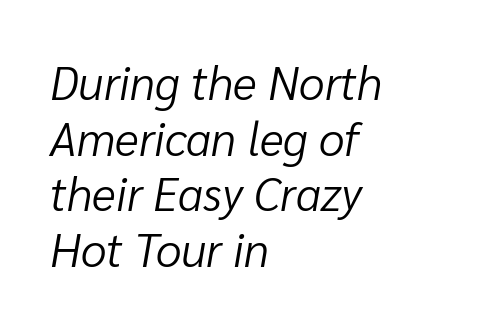
Q: Is the text bold? A: No.
Q: Is the text italic (slanted)? A: Yes, it leans right by about 10 degrees.
Q: Is the text underlined? A: No.
Q: How is the paragraph aligned? A: Left-aligned.
Q: Is the spacing between letters normal or unusually wide? A: Normal.
Q: Width (condensed, normal, or wide)? A: Normal.
Q: Stroke contrast? A: Low.
Q: x-height? A: Medium.
Q: Monospaced? A: No.
